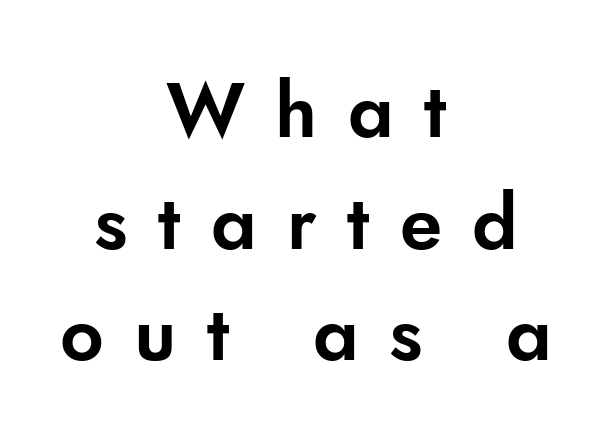
Rows of type keep a routine distance in the vertical direction. This sample is center-justified, so both line endings float freely. Someone cranked the tracking dial way up on this one. The baseline area is clear.
